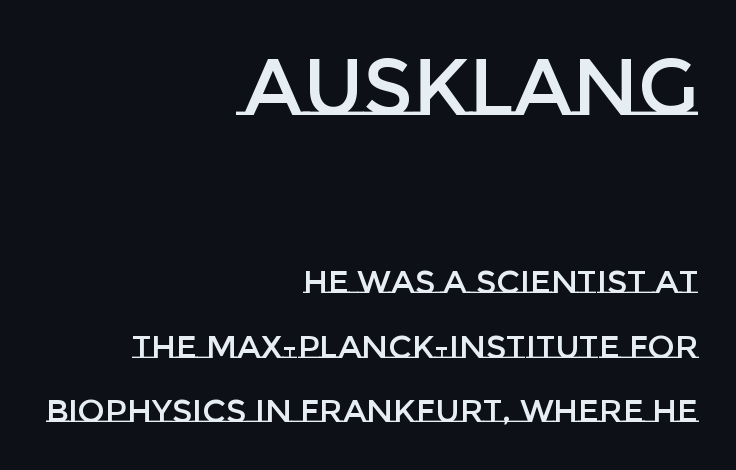
{"italic": "no", "width": "normal", "stroke_contrast": "low", "x_height": "large", "monospaced": "no", "underline": "no", "align": "right", "line_spacing": "loose", "line_spacing_ratio": 2.03, "letter_spacing": "normal", "letter_spacing_em": 0.0, "larger_block": "first", "size_ratio": 2.47, "glyph_px": 79}
